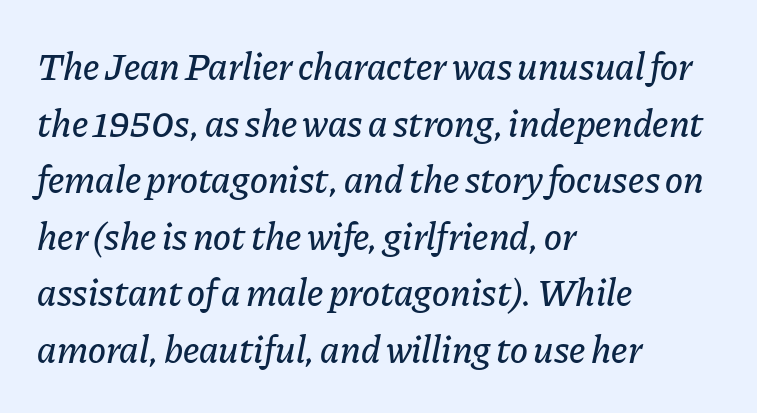
The image shows 38 px text type, italic (leaning right); set left-aligned, normal line spacing (1.49x), normal letter spacing, not underlined; low stroke contrast and a medium x-height.
